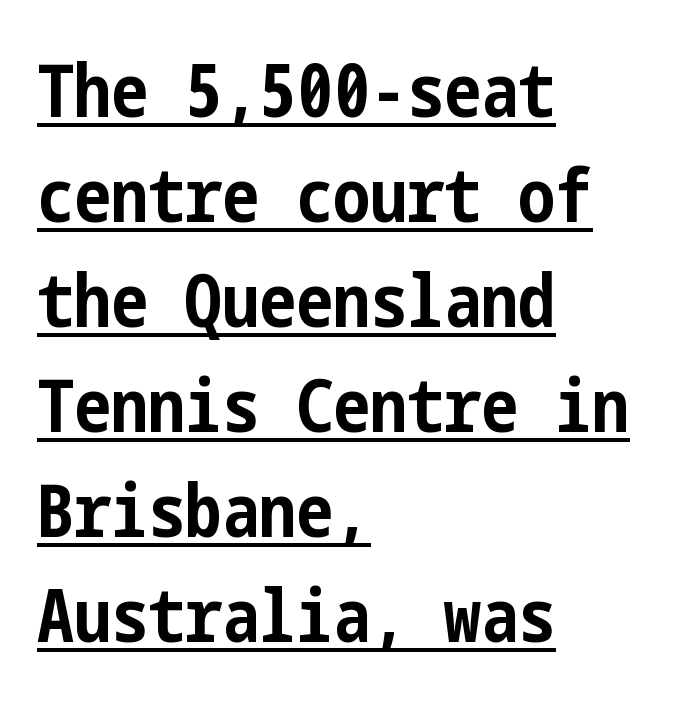
Leading: standard. This sample is left-justified, so line endings fall wherever the words run out. Short note: letters normally spaced. The letters stand straight up with perfectly vertical stems. The lettering is marked with a stroke running underneath it. Does the weight exceed regular? Yes, all the way to bold.
